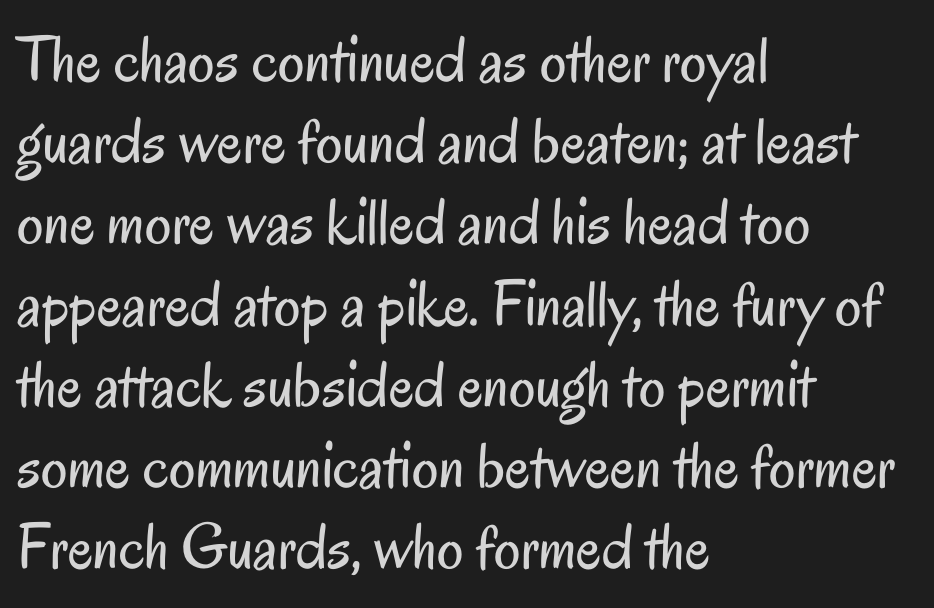
{"serif": "no", "italic": "no", "bold": "no", "weight": "regular", "width": "condensed", "stroke_contrast": "low", "x_height": "small", "monospaced": "no", "underline": "no", "align": "left", "line_spacing_ratio": 1.23, "letter_spacing": "normal", "letter_spacing_em": 0.0, "glyph_px": 66}
